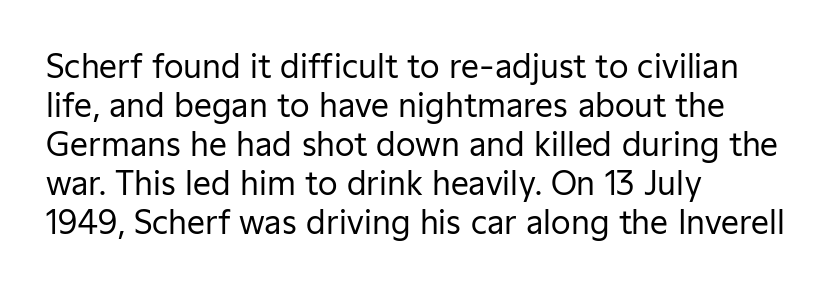
{"serif": "no", "italic": "no", "bold": "no", "weight": "regular", "width": "normal", "stroke_contrast": "low", "x_height": "medium", "monospaced": "no", "underline": "no", "align": "left", "line_spacing_ratio": 1.22, "letter_spacing": "normal", "letter_spacing_em": 0.0, "glyph_px": 32}
